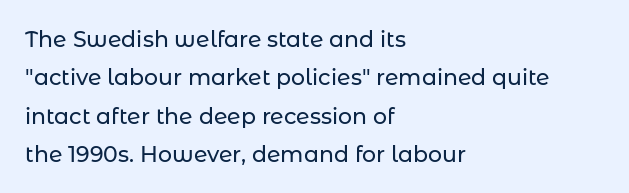
Leftover space on each line is placed entirely after the last word. The gap between lines stays unmarked. The tracking reads as untouched default to a designer's eye. Do the letters lean? They stand straight.
